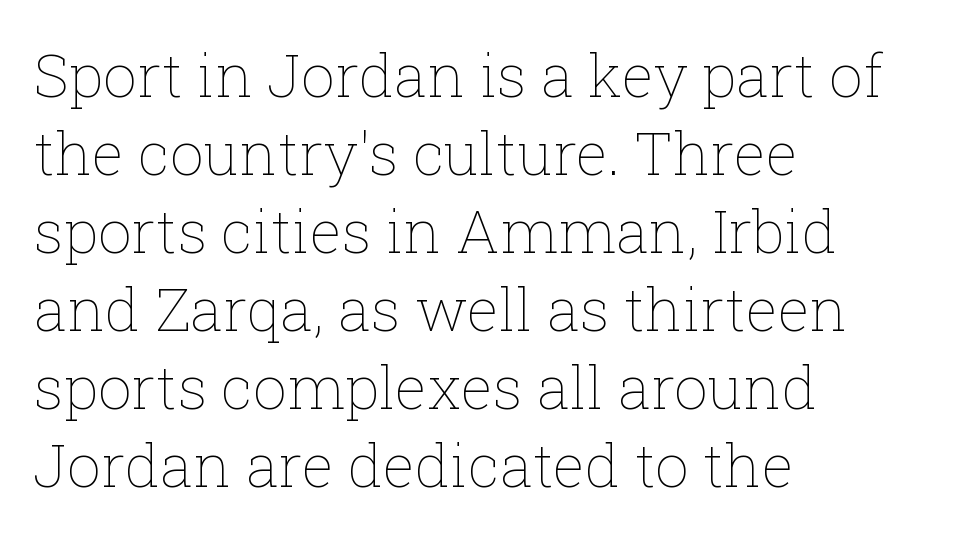
The foot of each line stays bare and open. The passage shown is typed in a proportional face where columns would drift. Heft: none added — not bold. Characters follow at the spacing the type designer built in.
